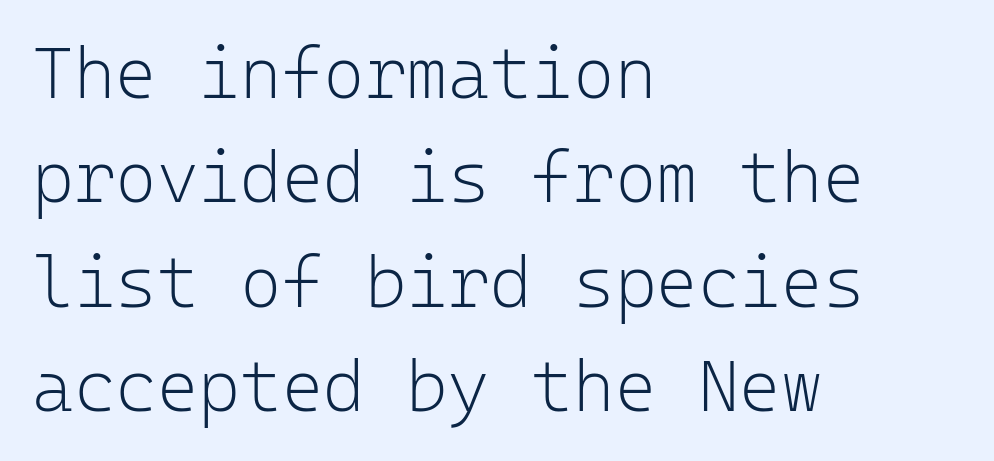
Rendered with straight, roman letterforms. Type style note: lacks serifs. Horizontally, the lines are justified to the leading edge only. Reading down the column, the eye jumps a familiar distance to each next line.
